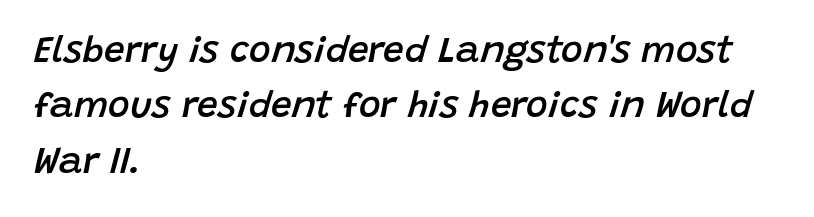
Q: Is the text bold? A: Semi-bold.
Q: Is the text italic (slanted)? A: Yes, it leans right by about 15 degrees.
Q: Is the text underlined? A: No.
Q: How is the paragraph aligned? A: Left-aligned.
Q: Is the spacing between letters normal or unusually wide? A: Normal.
Q: Is the spacing between lines tight, normal or loose? A: Normal.
Q: Width (condensed, normal, or wide)? A: Normal.
Q: Stroke contrast? A: Low.
Q: x-height? A: Large.
Q: Monospaced? A: No.
